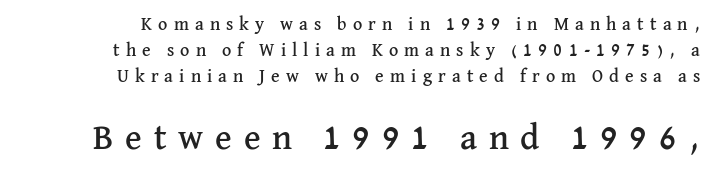
Serif or sans? Serif — the stroke terminals have little feet. Ascenders rise straight up at ninety degrees. The rendering uses natural spacing where letterforms have individual widths. The more generous point size was reserved for the lower chunk. The letters are spread apart with noticeably loose tracking. In terms of leading, this rendering sits right in the middle.
